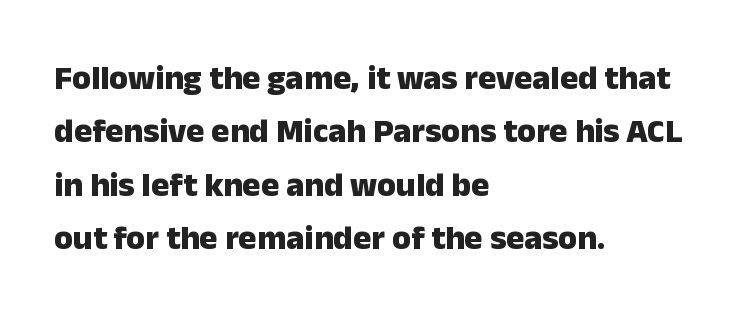
{"serif": "no", "italic": "no", "bold": "yes", "weight": "heavy", "width": "normal", "stroke_contrast": "low", "x_height": "medium", "monospaced": "no", "underline": "no", "align": "left", "line_spacing": "normal", "line_spacing_ratio": 1.57, "letter_spacing": "normal", "letter_spacing_em": 0.0, "glyph_px": 34}
